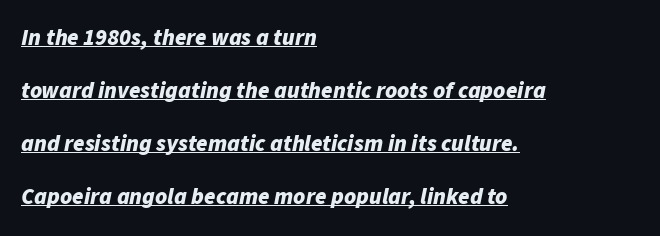
I'd describe the lettering as bold — thick and assertive. Honestly, the rows look like they've been pulled way apart. How are the letters spaced? Ordinarily, with no added tracking. There's an unmistakable incline to the writing here. This sample carries an underscore along the baseline area.
